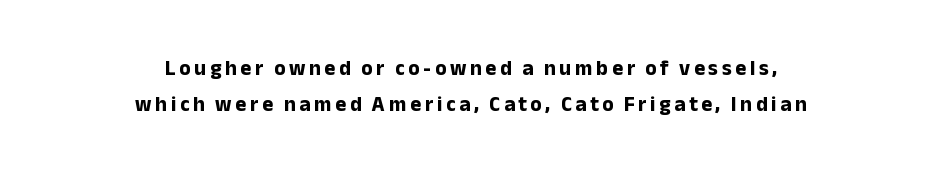
The image shows 21 px bold type, upright; set centered, line spacing 1.73x, not underlined.
